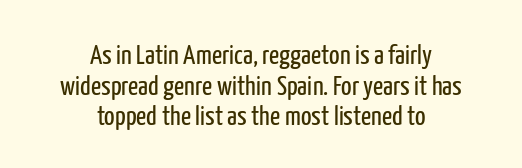
{"serif": "no", "italic": "no", "bold": "no", "weight": "regular", "width": "condensed", "stroke_contrast": "low", "x_height": "medium", "monospaced": "no", "underline": "no", "align": "center", "line_spacing": "tight", "line_spacing_ratio": 1.09, "letter_spacing": "normal", "letter_spacing_em": 0.0, "glyph_px": 28}
